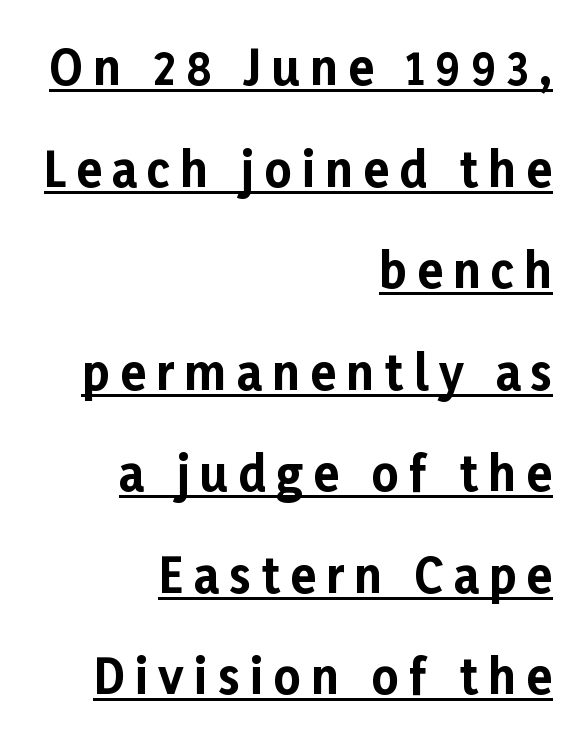
The image shows 47 px bold sans-serif type, upright; set right-aligned, loose line spacing (2.16x), unusually wide letter spacing (+0.22 em), underlined; low stroke contrast and a medium x-height.
